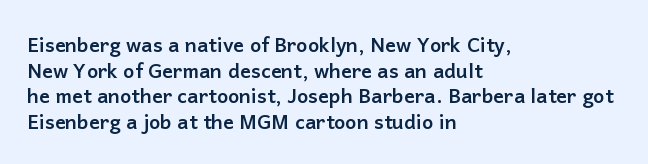
Q: Is the text bold? A: Yes.
Q: Is the text italic (slanted)? A: No, it is upright.
Q: Is the text underlined? A: No.
Q: How is the paragraph aligned? A: Left-aligned.
Q: Is the spacing between letters normal or unusually wide? A: Normal.
Q: Is the spacing between lines tight, normal or loose? A: Normal.
